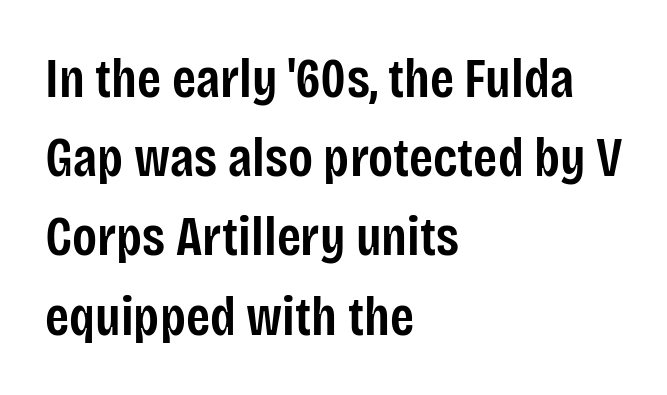
{"serif": "no", "italic": "no", "bold": "semi", "weight": "semibold", "width": "condensed", "stroke_contrast": "low", "x_height": "large", "monospaced": "no", "underline": "no", "align": "left", "line_spacing": "normal", "line_spacing_ratio": 1.44, "letter_spacing": "normal", "letter_spacing_em": 0.0, "glyph_px": 55}
